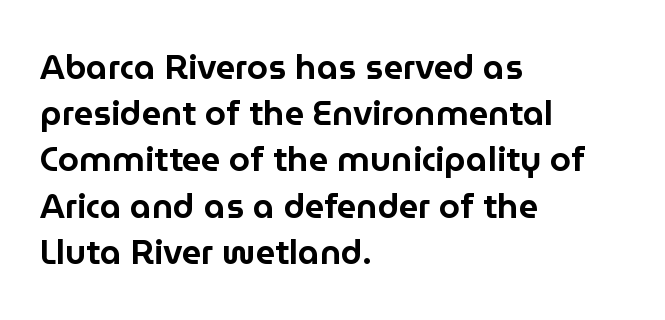
The lettering holds an erect, upright posture throughout. The space beneath each line is pristine and unruled. Regarding serifs, this sample does without them. These lines stack with their left ends in a neat column. The rendering uses natural spacing where letterforms have individual widths.
